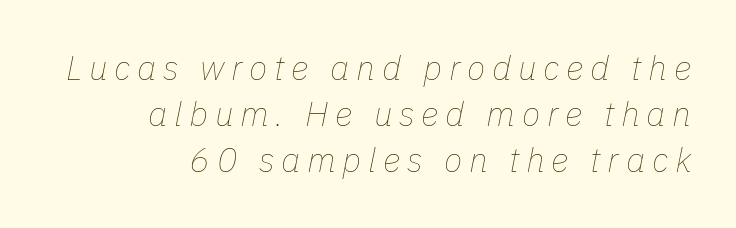
The ragged edge is on the left, which tells us the setting is flush right. Has an underline been added? It has not. An italicized treatment has been applied to the whole sample. Looks like regular typesetting: each glyph gets only the width it needs. Glyph-to-glyph distance is far greater than everyday printed text. Normally led — the rows are evenly, conventionally spaced.
